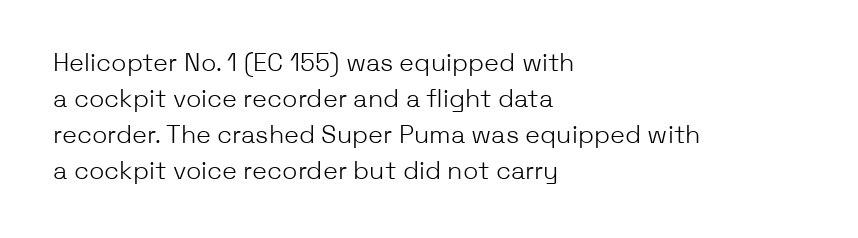
The rendering anchors every line to the left-hand side. Words appear dense and cohesive because spacing is normal. Does the leading feel generous? No, just average. A quiet, ordinary-to-light weight characterises the typeface.
